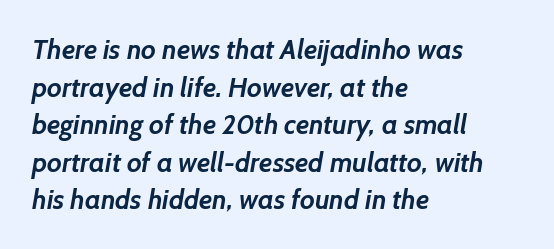
The horizontal fit of the characters is conventional and even. Line starts are locked; line ends wander. Line spacing here is normal. Anything drawn beneath the words? Only blank space.
